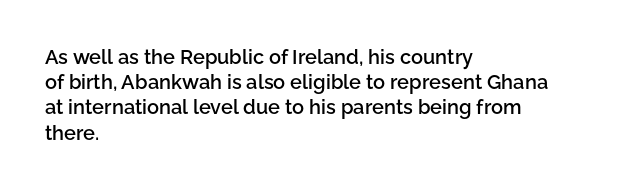
{"italic": "no", "bold": "semi", "underline": "no", "align": "left", "line_spacing": "normal", "line_spacing_ratio": 1.26, "letter_spacing": "normal", "letter_spacing_em": 0.0, "glyph_px": 20}
